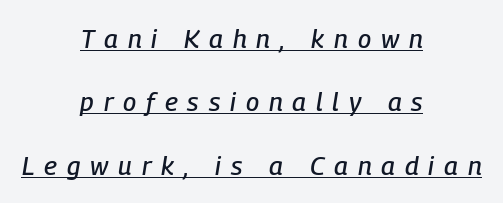
The image shows 26 px text type, italic (leaning right); set centered, loose line spacing (2.44x), unusually wide letter spacing (+0.38 em), underlined.
